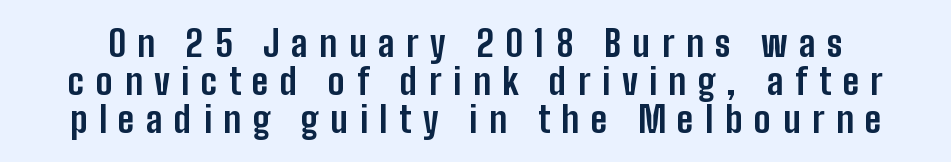
Character widths vary here, with narrow letters taking less room than wide ones. The font is running at its bold setting. The characters display no serif detailing; their extremities are plain. The letters stand upright; this is a roman face. Loose tracking; the words dissolve into strings of separated letters. Baseline-to-baseline distance is barely more than the letter height.
